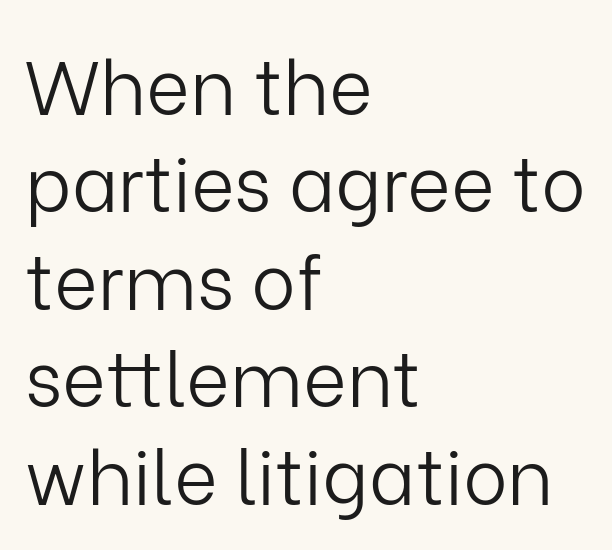
The image shows 75 px light sans-serif type, upright; set left-aligned, normal line spacing (1.3x), normal letter spacing, not underlined; low stroke contrast and a medium x-height.
